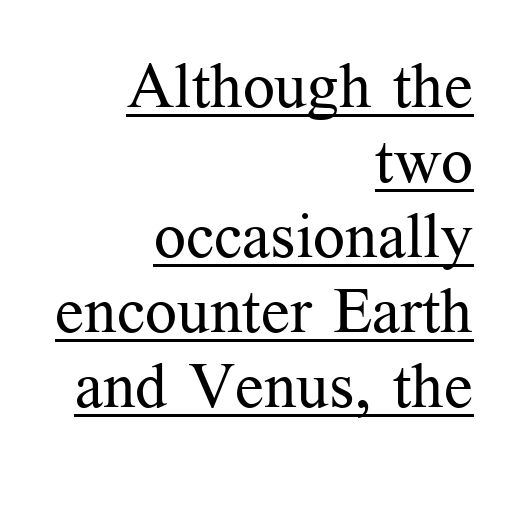
The font's upright variant was chosen for this text. Nobody touched the tracking dial on this one. A typesetter would call this proportional, since set widths differ per character. The cut favours lightness, reaching ordinary text weight at its darkest. Stroke terminals: seriffed.
